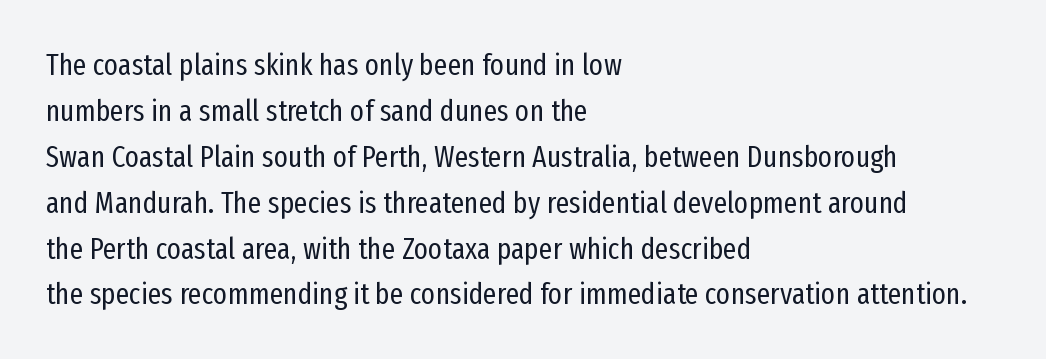
Q: Is the text bold? A: No.
Q: Is the text italic (slanted)? A: No, it is upright.
Q: Is the typeface a serif or a sans-serif typeface? A: Sans-serif.
Q: Is the text underlined? A: No.
Q: How is the paragraph aligned? A: Left-aligned.
Q: Is the spacing between letters normal or unusually wide? A: Normal.
Q: Is the spacing between lines tight, normal or loose? A: Normal.
Q: Width (condensed, normal, or wide)? A: Condensed.
Q: Stroke contrast? A: Low.
Q: x-height? A: Medium.
Q: Monospaced? A: No.
